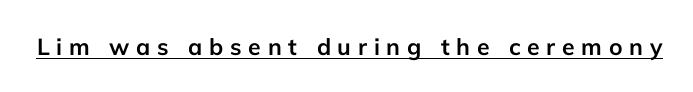
{"italic": "no", "bold": "yes", "underline": "yes", "letter_spacing": "wide", "letter_spacing_em": 0.29, "glyph_px": 23}
